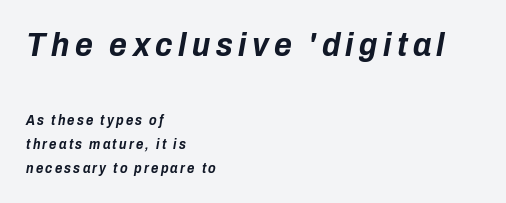
{"italic": "yes", "lean": "right", "slant_degrees": 10, "bold": "yes", "weight": "bold", "width": "condensed", "stroke_contrast": "low", "x_height": "medium", "monospaced": "no", "underline": "no", "align": "left", "line_spacing_ratio": 1.73, "larger_block": "first", "size_ratio": 2.43, "glyph_px": 34}
